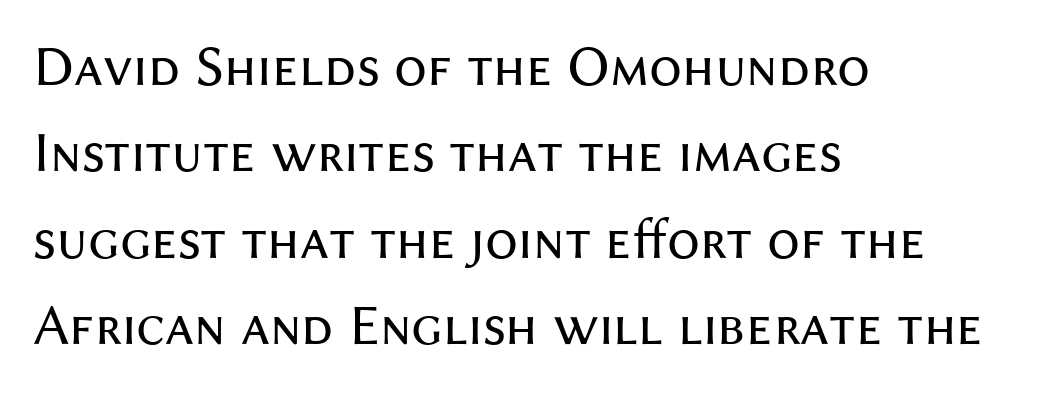
{"serif": "no", "italic": "no", "bold": "no", "weight": "regular", "width": "normal", "stroke_contrast": "medium", "x_height": "medium", "monospaced": "no", "underline": "no", "align": "left", "line_spacing": "normal", "line_spacing_ratio": 1.49, "letter_spacing": "normal", "letter_spacing_em": 0.0, "glyph_px": 58}
